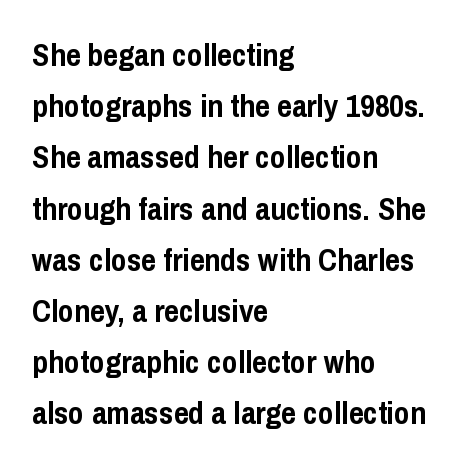
The passage shown is typed in a proportional face where columns would drift. Rows of type keep a routine distance in the vertical direction. This sample is left-justified, so line endings fall wherever the words run out. A typesetter would call this zero additional tracking.
